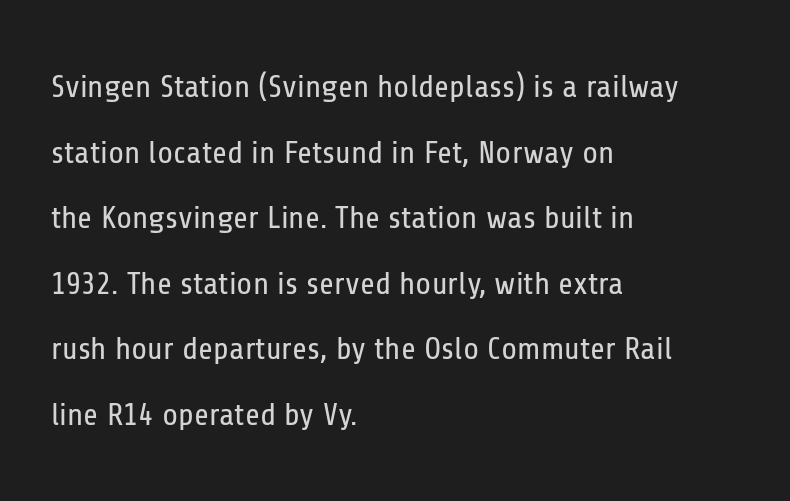
{"serif": "no", "italic": "no", "bold": "no", "weight": "regular", "width": "condensed", "stroke_contrast": "low", "x_height": "medium", "monospaced": "no", "underline": "no", "align": "left", "line_spacing": "loose", "line_spacing_ratio": 2.05, "letter_spacing": "normal", "letter_spacing_em": 0.0, "glyph_px": 32}
